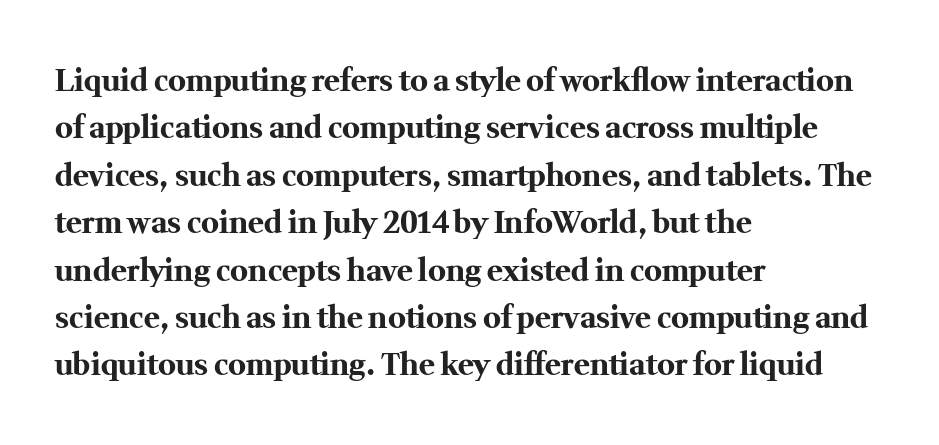
The image shows 30 px bold serif type, upright; set left-aligned, normal line spacing (1.58x), normal letter spacing, not underlined; medium stroke contrast and a medium x-height.
